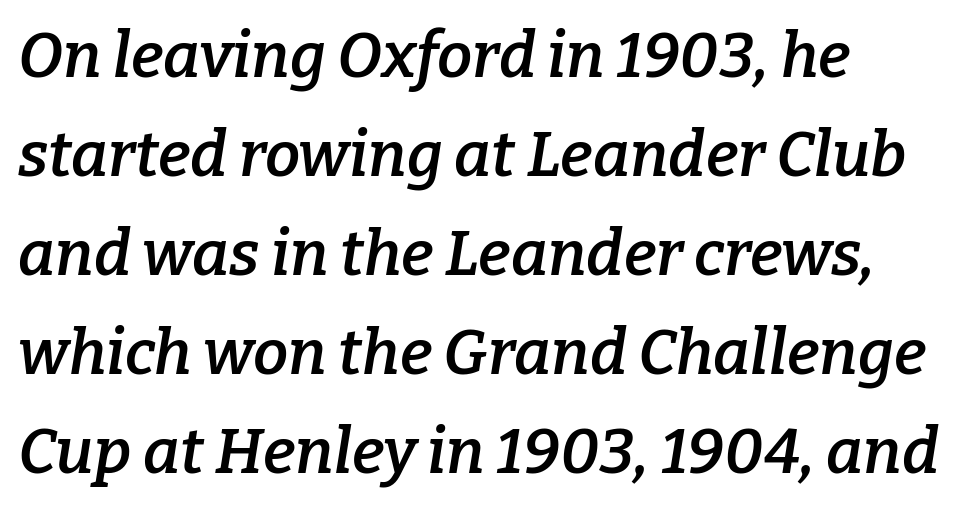
Characters follow at the spacing the type designer built in. Type without underlining. Would a proofreader flag this as italicized? Yes. The designer left line spacing at the default.
